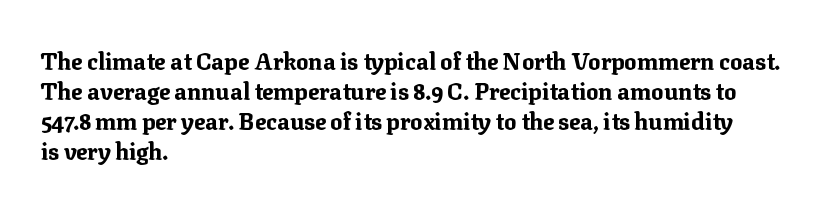
{"italic": "no", "bold": "yes", "underline": "no", "align": "left", "line_spacing": "normal", "line_spacing_ratio": 1.3, "letter_spacing": "normal", "letter_spacing_em": 0.0, "glyph_px": 23}
